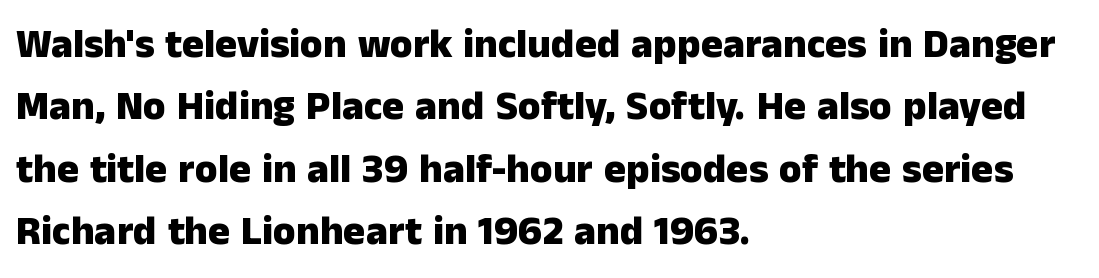
The image shows 41 px heavy sans-serif type, upright; set left-aligned, normal line spacing (1.52x), normal letter spacing, not underlined; low stroke contrast and a medium x-height.
